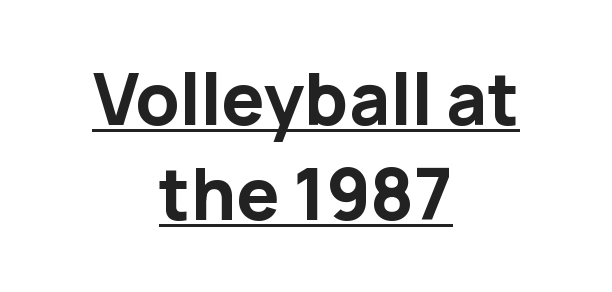
Are there feet on the stems? There aren't — it's a sans. This is underlined copy, the kind a proofreader might mark for attention. Regular leading. Where is the straight margin? There isn't one; the lines are centered. Tracking here is standard; glyphs follow each other at the usual distance. Stroke thickness is high; the sample reads as a true bold.
